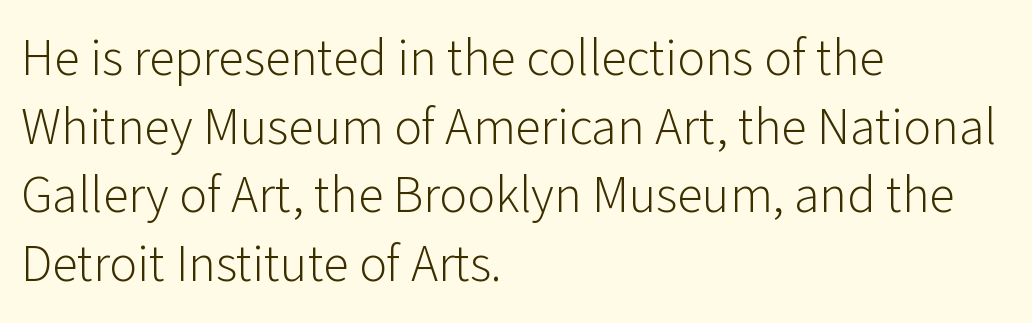
{"serif": "no", "italic": "no", "bold": "no", "weight": "light", "width": "normal", "stroke_contrast": "low", "x_height": "medium", "monospaced": "no", "underline": "no", "align": "left", "line_spacing": "normal", "line_spacing_ratio": 1.32, "letter_spacing": "normal", "letter_spacing_em": 0.0, "glyph_px": 52}
